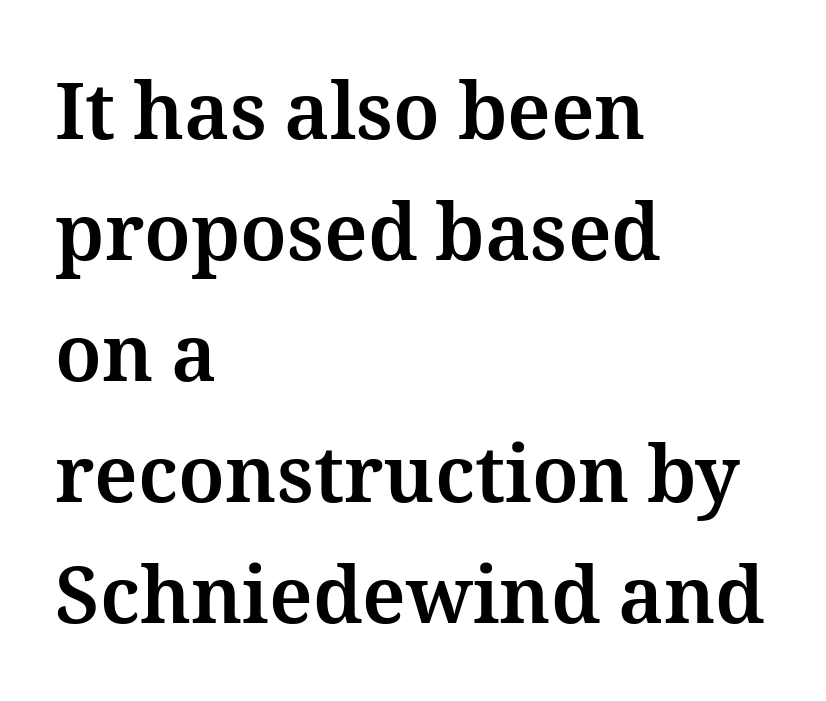
The image shows 78 px bold type, upright; set left-aligned, normal line spacing (1.55x), normal letter spacing, not underlined; medium stroke contrast and a medium x-height.
